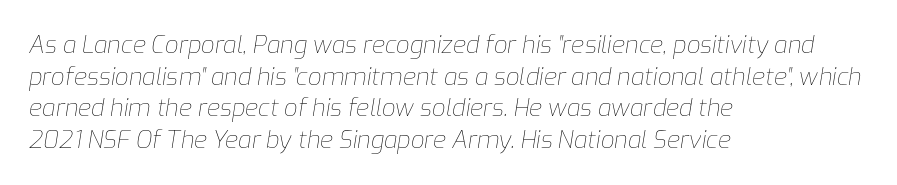
{"italic": "yes", "lean": "right", "slant_degrees": 9, "bold": "no", "underline": "no", "align": "left", "line_spacing": "normal", "line_spacing_ratio": 1.32, "letter_spacing": "normal", "letter_spacing_em": 0.0, "glyph_px": 24}
